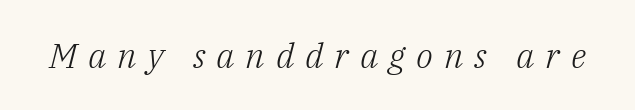
Q: Is the text bold? A: No.
Q: Is the text italic (slanted)? A: Yes, it leans right by about 14 degrees.
Q: Is the typeface a serif or a sans-serif typeface? A: Serif.
Q: Is the text underlined? A: No.
Q: Is the spacing between letters normal or unusually wide? A: Unusually wide.
Q: Width (condensed, normal, or wide)? A: Normal.
Q: Stroke contrast? A: Low.
Q: x-height? A: Medium.
Q: Monospaced? A: No.
